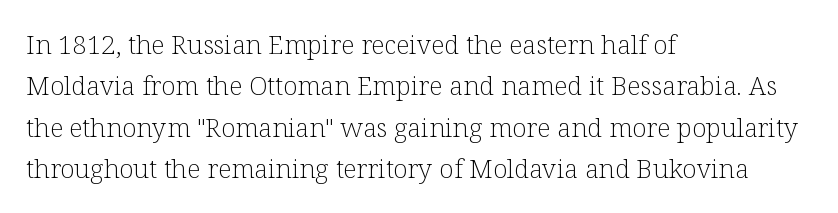
Each stroke keeps to a modest, everyday thickness or less. Whoever set this chose a conventional vertical rhythm. Caption: multi-line text, flush left, ragged right. Underlining? Definitely not there.
